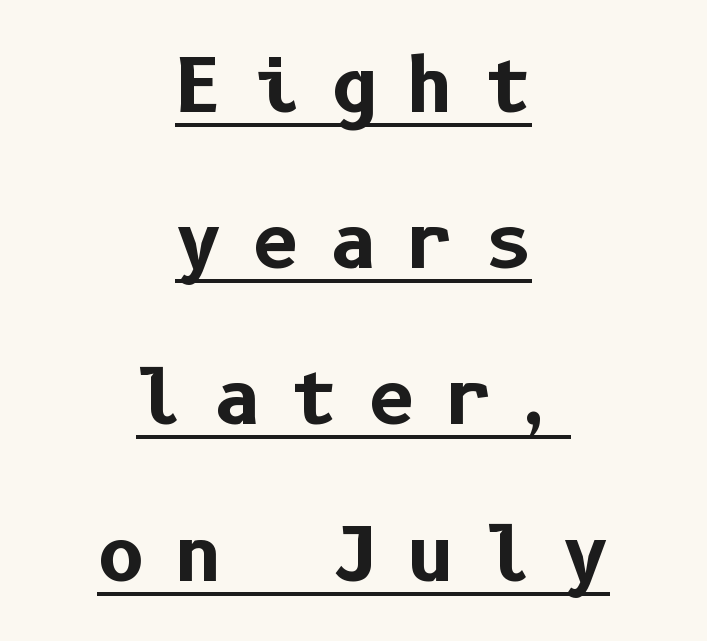
The image shows 73 px bold sans-serif type, upright; set centered, loose line spacing (2.14x), unusually wide letter spacing (+0.41 em), underlined; low stroke contrast and a medium x-height.
